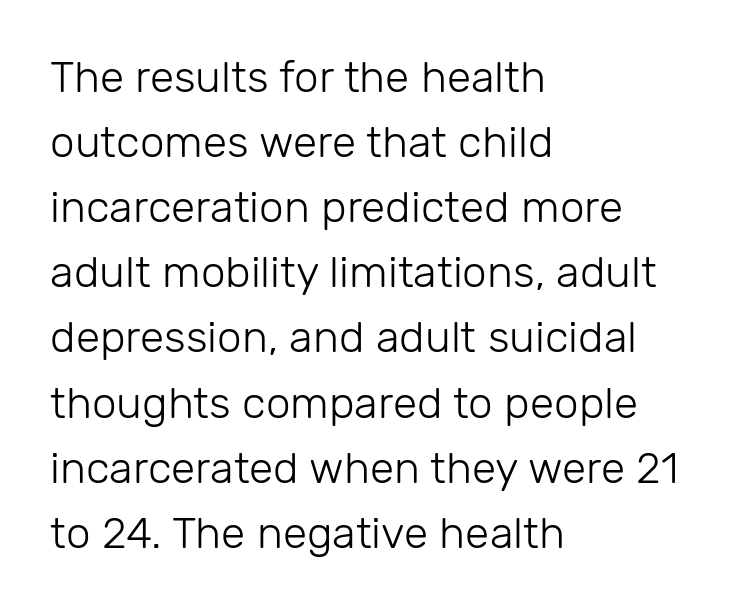
The image shows 44 px light sans-serif type, upright; set left-aligned, normal line spacing (1.48x), normal letter spacing, not underlined; low stroke contrast and a medium x-height.
